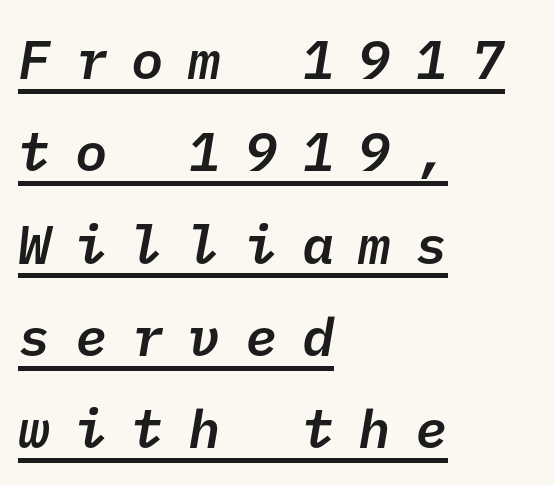
{"serif": "no", "bold": "semi", "weight": "semibold", "width": "normal", "stroke_contrast": "low", "x_height": "medium", "underline": "yes", "align": "left", "line_spacing_ratio": 1.71, "letter_spacing": "wide", "letter_spacing_em": 0.45, "glyph_px": 54}
